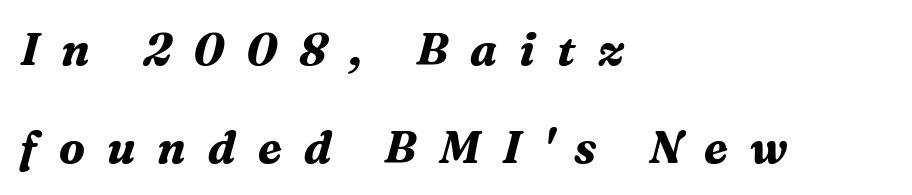
The image shows 45 px bold serif type, italic (leaning right); set left-aligned, loose line spacing (2.17x), unusually wide letter spacing (+0.49 em), not underlined; medium stroke contrast and a medium x-height.
